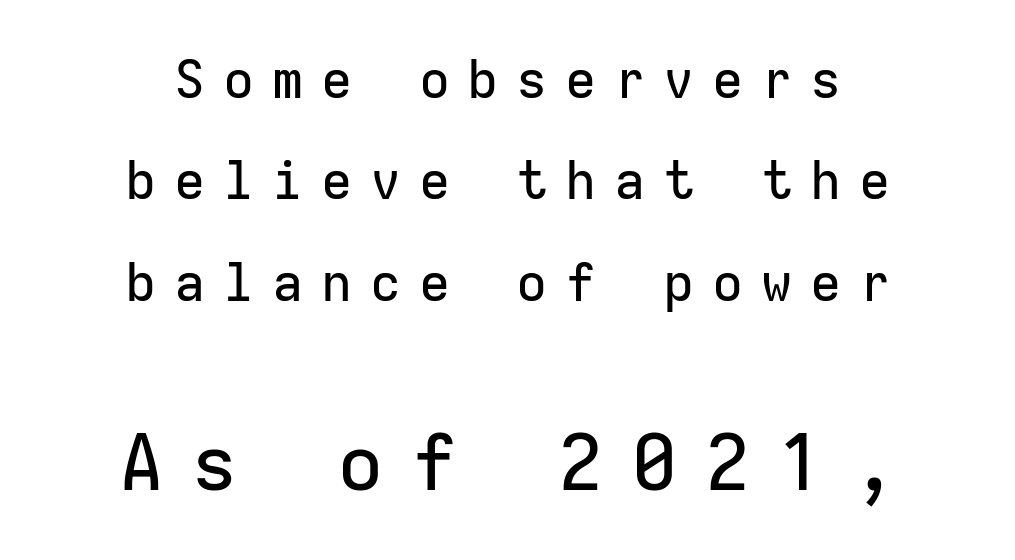
The image shows 78 px sans-serif type, upright, monospaced; set centered, loose line spacing (1.95x), unusually wide letter spacing (+0.34 em), not underlined; the second (bottom) block is 1.5x larger; low stroke contrast and a medium x-height.
